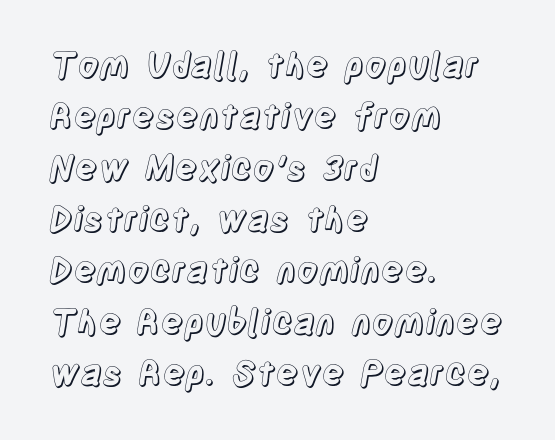
{"width": "condensed", "x_height": "large", "monospaced": "no", "underline": "no", "align": "left", "line_spacing": "normal", "line_spacing_ratio": 1.51, "letter_spacing": "normal", "letter_spacing_em": 0.0, "glyph_px": 34}
